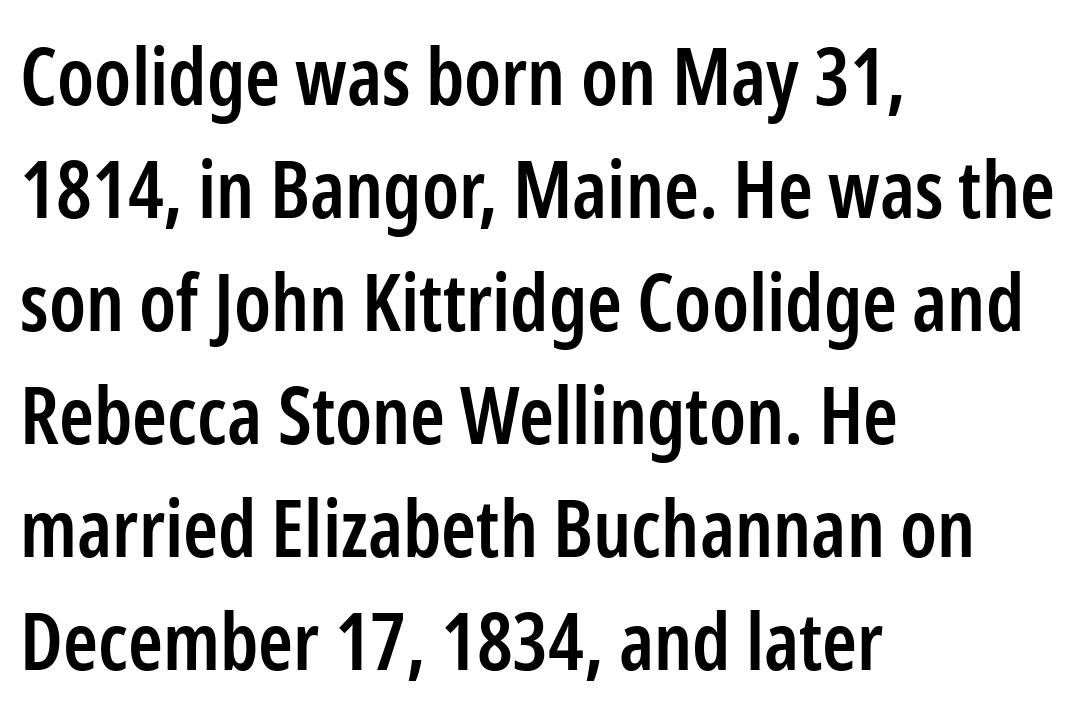
Stems and bowls a touch heavier than normal — semibold. Serif or sans? Sans — the stroke terminals are bare. Clear beneath every line of the passage. Note the varied advance widths — an 'i' is clearly narrower than an 'm'. Here the glyphs are tracked normally, forming tight word shapes.
